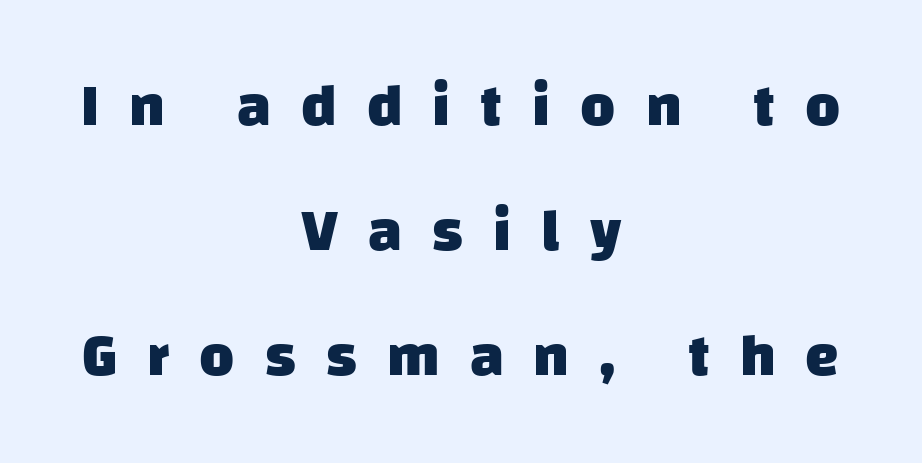
The image shows 60 px heavy sans-serif type; set centered, loose line spacing (2.08x), unusually wide letter spacing (+0.5 em), not underlined; low stroke contrast and a large x-height.
